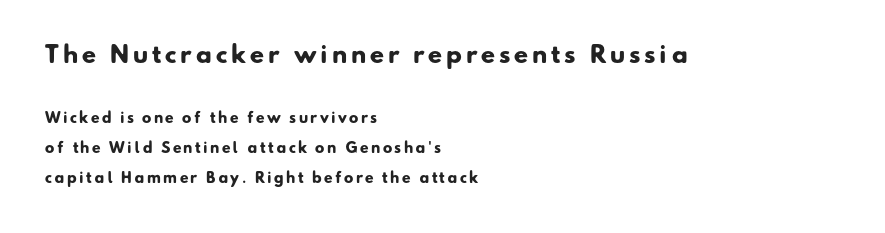
{"bold": "yes", "underline": "no", "align": "left", "line_spacing": "loose", "line_spacing_ratio": 2.13, "larger_block": "first", "size_ratio": 1.64, "glyph_px": 23}
